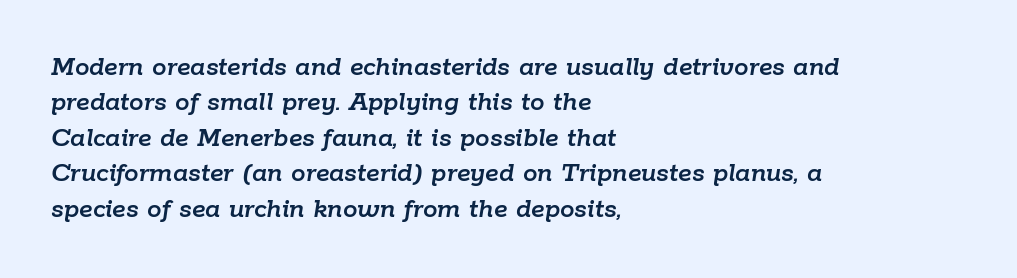
Q: Is the text italic (slanted)? A: Yes, it leans right by about 9 degrees.
Q: Is the text underlined? A: No.
Q: How is the paragraph aligned? A: Left-aligned.
Q: Is the spacing between letters normal or unusually wide? A: Normal.
Q: Width (condensed, normal, or wide)? A: Normal.
Q: Stroke contrast? A: Low.
Q: x-height? A: Medium.
Q: Monospaced? A: No.
